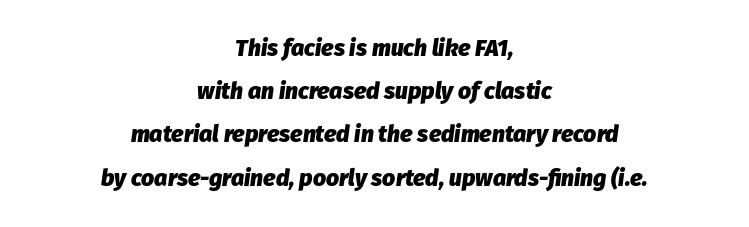
Q: Is the text bold? A: Yes.
Q: Is the text italic (slanted)? A: Yes, it leans right by about 8 degrees.
Q: Is the text underlined? A: No.
Q: How is the paragraph aligned? A: Centered.
Q: Is the spacing between letters normal or unusually wide? A: Normal.
